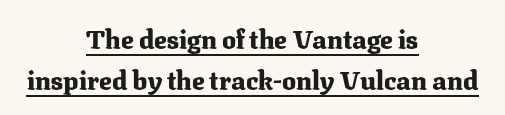
This sample uses plain, unmodified letter spacing. Every character sits straight up, as roman type does. Which margin do the lines hug? Neither — every line sits in the middle. The rows are spaced the way most documents space them. The rendering uses a bold face; every stroke is thick and dark. Beneath each row of characters lies a ruled line.
